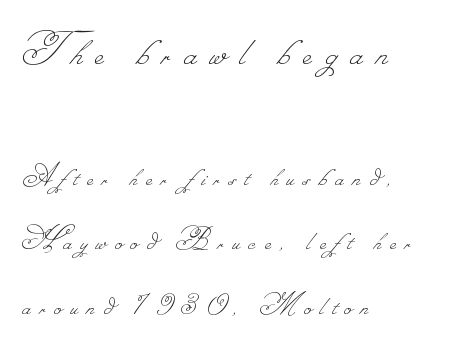
{"bold": "no", "weight": "thin", "width": "normal", "stroke_contrast": "low", "monospaced": "no", "underline": "no", "align": "left", "line_spacing": "loose", "line_spacing_ratio": 2.01, "letter_spacing": "wide", "letter_spacing_em": 0.28, "larger_block": "first", "size_ratio": 1.5, "glyph_px": 48}
